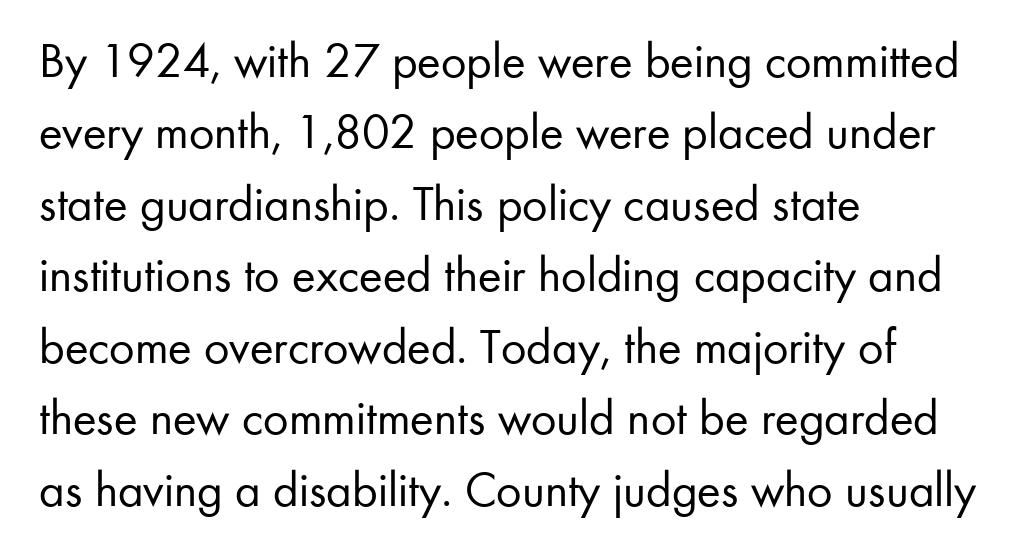
Note: no serifs on the glyphs. Summary of weight: not heavy and not bold. The letters advance in unequal steps, a hallmark of proportional type. Horizontal bands of white between lines are of average thickness. In CSS terms this would be text-align: left. The lettering stays uniformly vertical, giving the passage a roman look.
